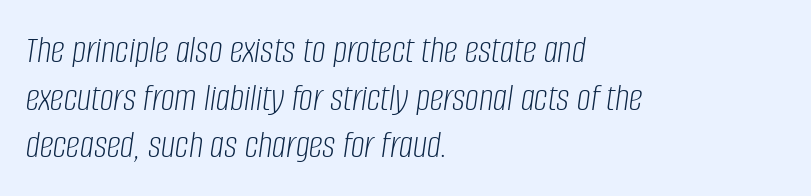
Q: Is the text bold? A: No.
Q: Is the text italic (slanted)? A: Yes, it leans right by about 8 degrees.
Q: Is the text underlined? A: No.
Q: How is the paragraph aligned? A: Left-aligned.
Q: Is the spacing between letters normal or unusually wide? A: Normal.
Q: Width (condensed, normal, or wide)? A: Condensed.
Q: Stroke contrast? A: Low.
Q: x-height? A: Large.
Q: Monospaced? A: No.
